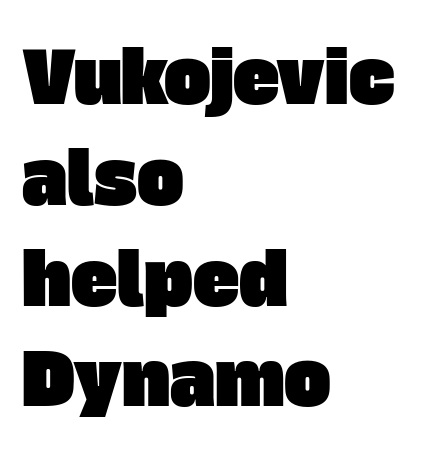
The image shows 70 px sans-serif type; set left-aligned, normal line spacing (1.44x), normal letter spacing, not underlined; low stroke contrast and a large x-height.
